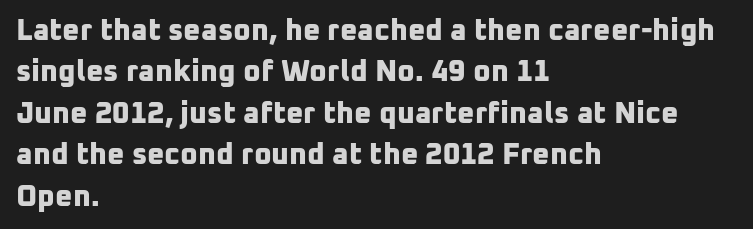
The image shows 30 px bold sans-serif type; set left-aligned, normal line spacing (1.38x), normal letter spacing, not underlined; low stroke contrast and a medium x-height.
